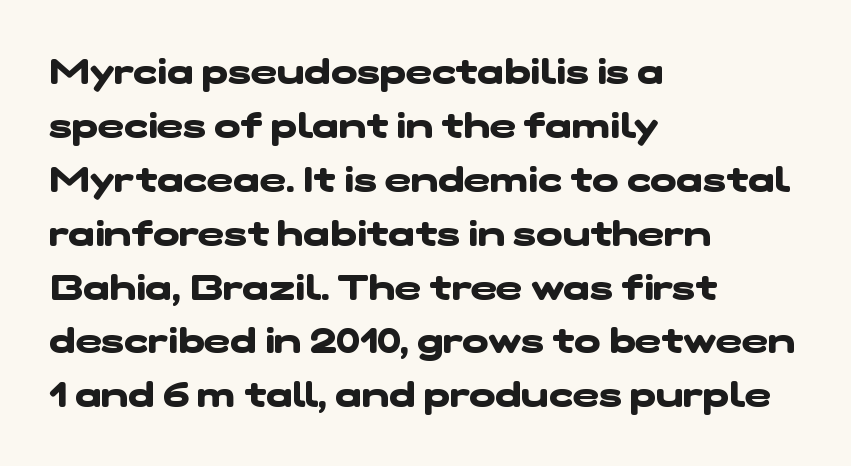
The lines sit at an ordinary, default distance from one another. The passage shown has conventional tracking throughout. Serifs: no, the terminals of the letterforms are clean. The string is rendered with underlining switched off. The face used here is proportionally spaced, like ordinary book or web type. Typesetter's note: full bold, strokes at maximum text heaviness.
